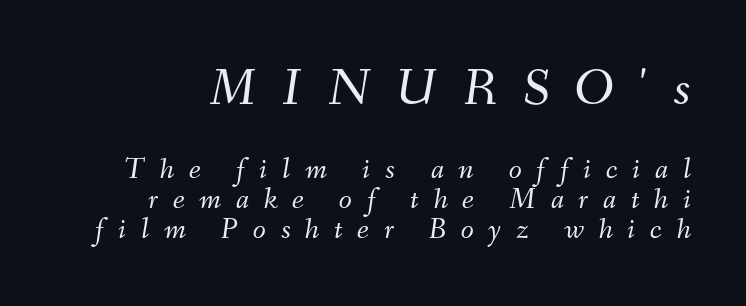
The image shows 53 px light type, italic (leaning right); set tight line spacing (1.0x), unusually wide letter spacing (+0.49 em), not underlined; the first (top) block is 1.77x larger; medium stroke contrast and a small x-height.
